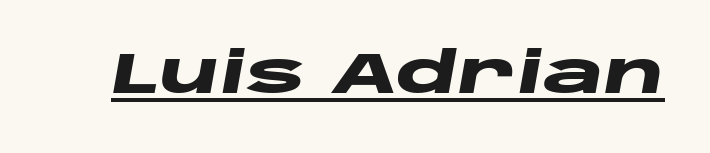
Q: Is the text bold? A: Yes.
Q: Is the text italic (slanted)? A: Yes, it leans right by about 10 degrees.
Q: Is the text underlined? A: Yes.
Q: Is the spacing between letters normal or unusually wide? A: Normal.
Q: Width (condensed, normal, or wide)? A: Wide.
Q: Stroke contrast? A: Low.
Q: x-height? A: Large.
Q: Monospaced? A: No.
